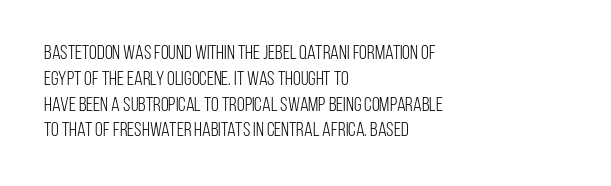
{"italic": "no", "bold": "no", "underline": "no", "align": "left", "line_spacing": "normal", "line_spacing_ratio": 1.29, "letter_spacing": "normal", "letter_spacing_em": 0.0, "glyph_px": 20}
